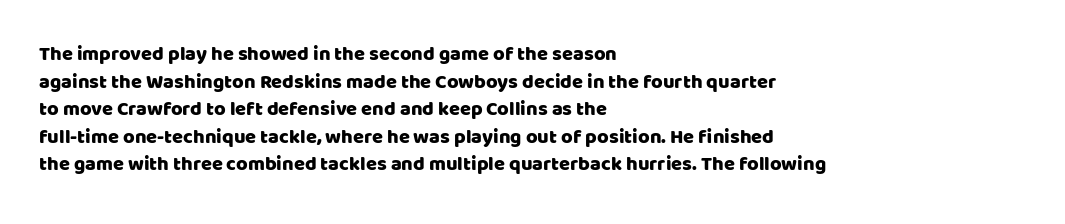
{"italic": "no", "underline": "no", "align": "left", "line_spacing": "normal", "line_spacing_ratio": 1.38, "letter_spacing": "normal", "letter_spacing_em": 0.0, "glyph_px": 20}
